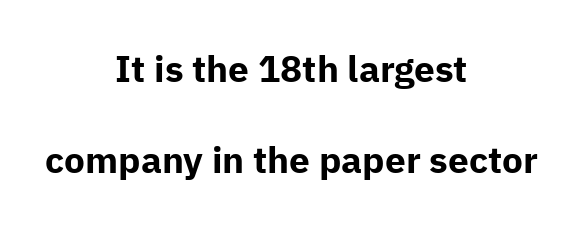
Q: Is the text bold? A: Yes.
Q: Is the text italic (slanted)? A: No, it is upright.
Q: Is the typeface a serif or a sans-serif typeface? A: Sans-serif.
Q: Is the text underlined? A: No.
Q: How is the paragraph aligned? A: Centered.
Q: Is the spacing between letters normal or unusually wide? A: Normal.
Q: Is the spacing between lines tight, normal or loose? A: Loose.
Q: Width (condensed, normal, or wide)? A: Normal.
Q: Stroke contrast? A: Low.
Q: x-height? A: Medium.
Q: Monospaced? A: No.
